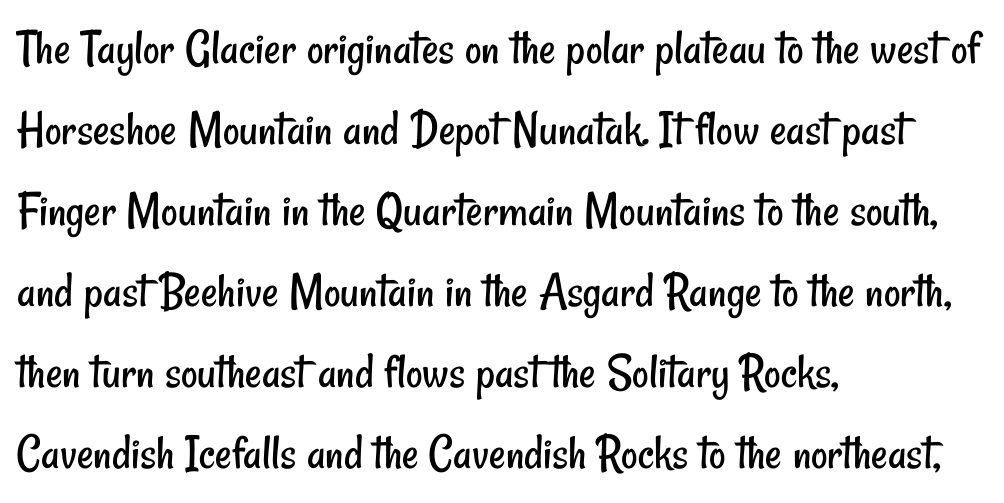
The image shows 51 px regular-weight, condensed sans-serif type; set left-aligned, normal line spacing (1.59x), normal letter spacing, not underlined; low stroke contrast and a small x-height.
